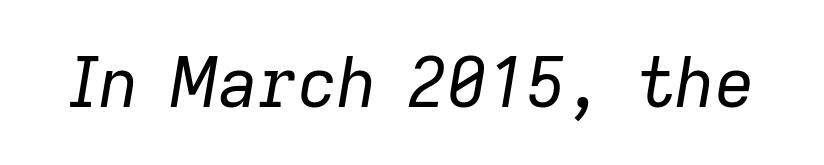
Q: Is the text bold? A: No.
Q: Is the text italic (slanted)? A: Yes, it leans right by about 9 degrees.
Q: Is the text underlined? A: No.
Q: Is the spacing between letters normal or unusually wide? A: Normal.
Q: Width (condensed, normal, or wide)? A: Normal.
Q: Stroke contrast? A: Low.
Q: x-height? A: Medium.
Q: Monospaced? A: No.
